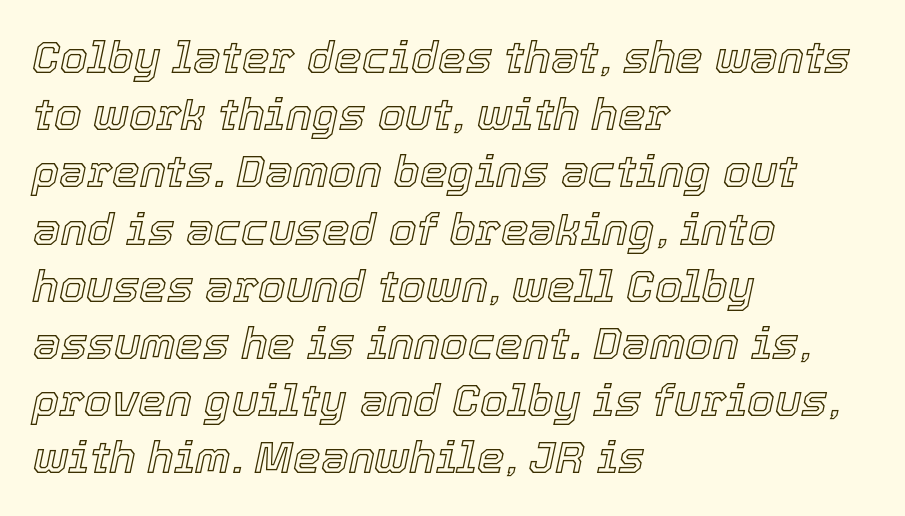
{"italic": "yes", "lean": "right", "slant_degrees": 12, "width": "normal", "x_height": "medium", "monospaced": "no", "underline": "no", "align": "left", "line_spacing": "normal", "line_spacing_ratio": 1.3, "letter_spacing": "normal", "letter_spacing_em": 0.0, "glyph_px": 44}
